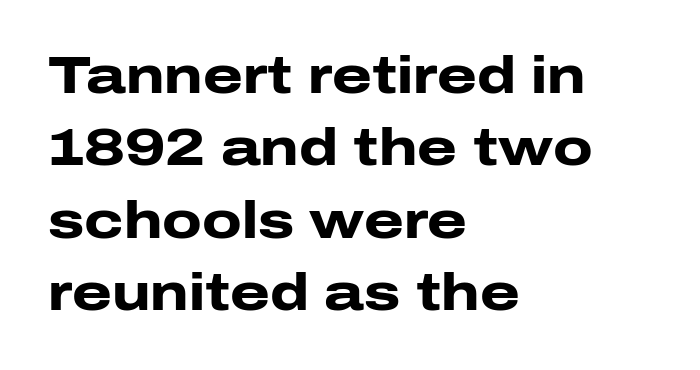
Q: Is the text bold? A: Yes.
Q: Is the text italic (slanted)? A: No, it is upright.
Q: Is the typeface a serif or a sans-serif typeface? A: Sans-serif.
Q: Is the text underlined? A: No.
Q: How is the paragraph aligned? A: Left-aligned.
Q: Is the spacing between letters normal or unusually wide? A: Normal.
Q: Is the spacing between lines tight, normal or loose? A: Normal.
Q: Width (condensed, normal, or wide)? A: Wide.
Q: Stroke contrast? A: Low.
Q: x-height? A: Medium.
Q: Monospaced? A: No.
